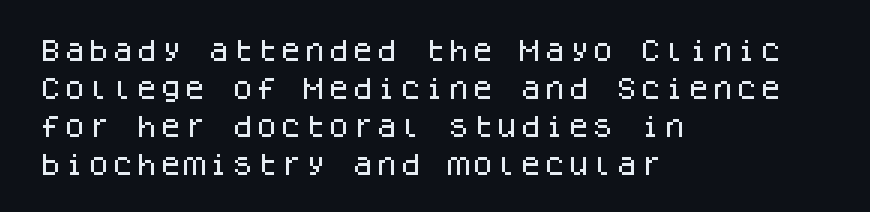
{"italic": "no", "underline": "no", "align": "left", "line_spacing": "normal", "line_spacing_ratio": 1.58, "letter_spacing": "normal", "letter_spacing_em": 0.0, "glyph_px": 24}
